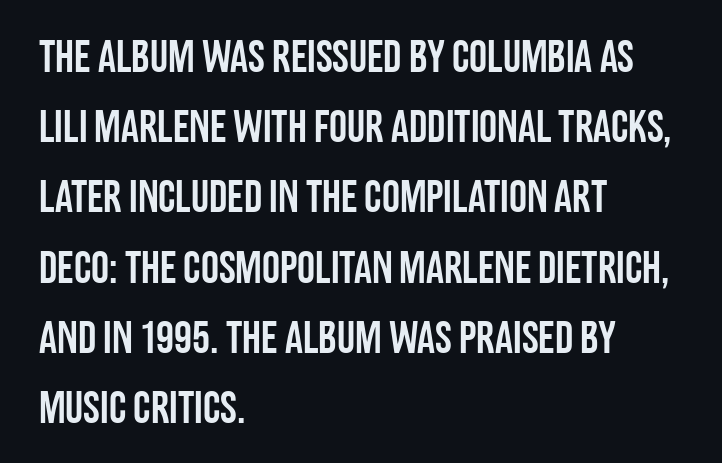
The image shows 45 px condensed sans-serif type, upright; set left-aligned, normal line spacing (1.56x), normal letter spacing, not underlined; low stroke contrast and a large x-height.
